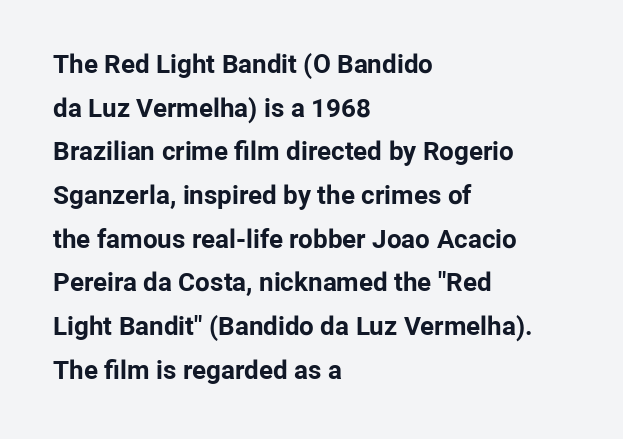
The image shows 26 px bold type, upright; set left-aligned, normal line spacing (1.68x), normal letter spacing, not underlined.
